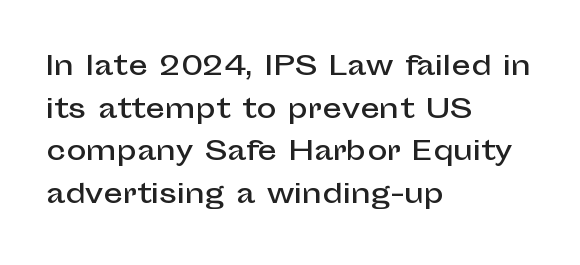
The words here are not underlined. Upright lettering throughout. This rendering leaves character spacing at its baseline value. These lines stack with their left ends in a neat column. Vertical spacing — default.
